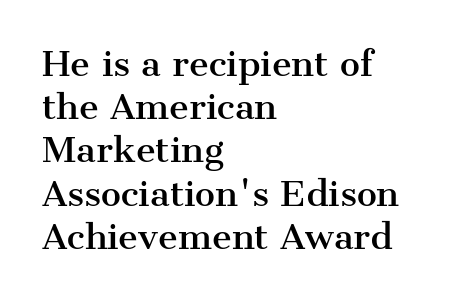
The image shows 34 px serif type, upright; set left-aligned, normal line spacing (1.27x), normal letter spacing, not underlined; medium stroke contrast and a medium x-height.
